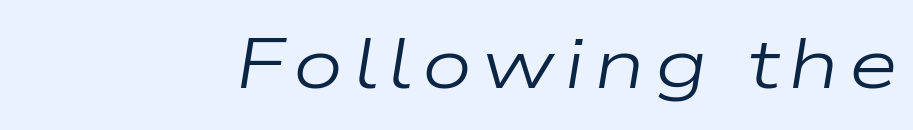
{"italic": "yes", "lean": "right", "slant_degrees": 9, "bold": "no", "weight": "regular", "width": "wide", "stroke_contrast": "low", "x_height": "medium", "monospaced": "no", "underline": "no", "glyph_px": 71}
